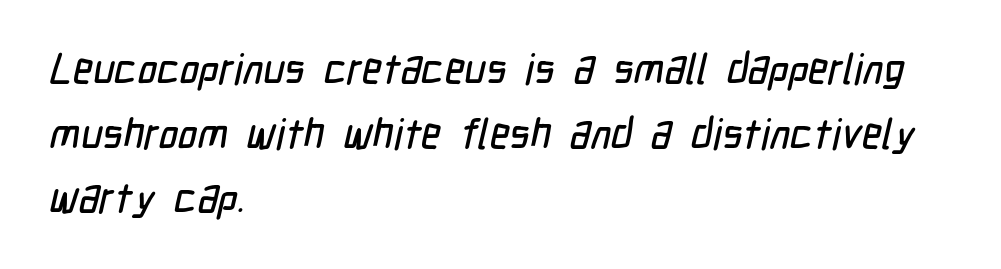
What stands out about the letter spacing? Nothing — it is the standard amount. Each row of text sits above clean, open space. The rendering anchors every line to the left-hand side. One glance says typical: line gaps are just what's usual. Is this a fixed-width face? No — the glyphs have proportional, varying widths. The characters display no serif detailing; their extremities are plain.
